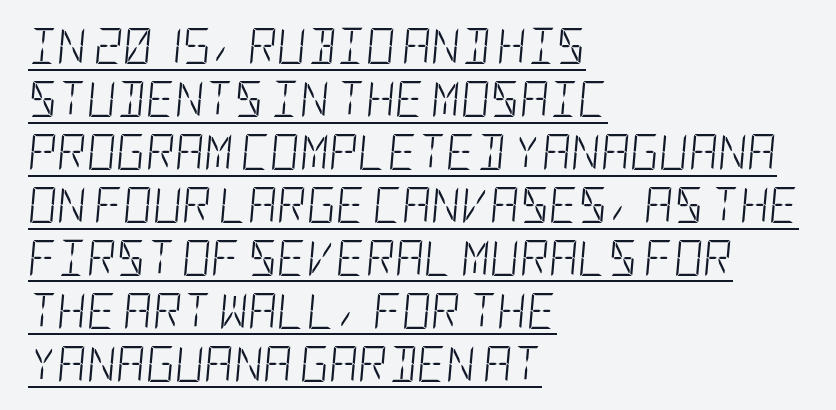
Q: Is the text bold? A: No.
Q: Is the text italic (slanted)? A: Yes, it leans right by about 5 degrees.
Q: Is the text underlined? A: Yes.
Q: How is the paragraph aligned? A: Left-aligned.
Q: Is the spacing between letters normal or unusually wide? A: Normal.
Q: Is the spacing between lines tight, normal or loose? A: Normal.
Q: Width (condensed, normal, or wide)? A: Condensed.
Q: Stroke contrast? A: Low.
Q: x-height? A: Large.
